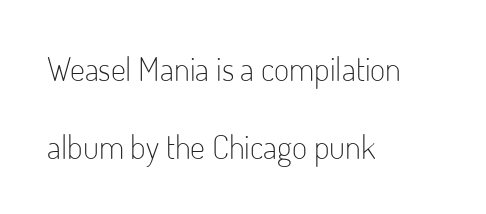
{"serif": "no", "italic": "no", "bold": "no", "weight": "light", "width": "condensed", "stroke_contrast": "low", "x_height": "small", "monospaced": "no", "underline": "no", "align": "left", "line_spacing": "loose", "line_spacing_ratio": 2.35, "letter_spacing": "normal", "letter_spacing_em": 0.0, "glyph_px": 33}
